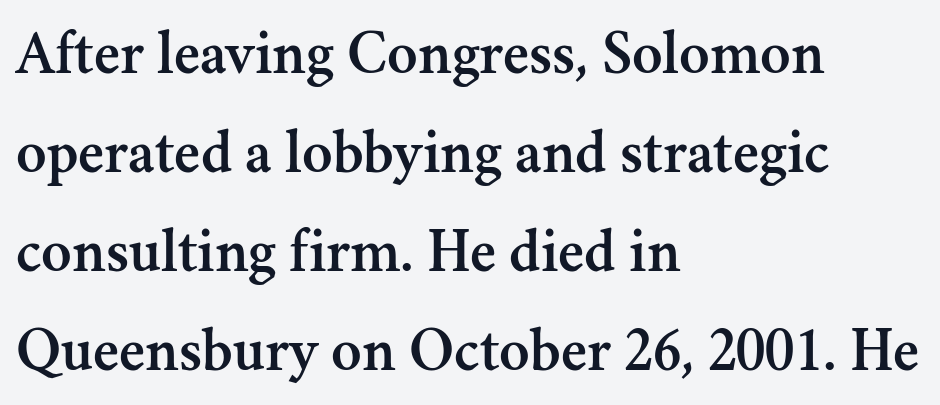
{"serif": "yes", "italic": "no", "width": "normal", "stroke_contrast": "medium", "x_height": "small", "monospaced": "no", "underline": "no", "align": "left", "line_spacing": "normal", "line_spacing_ratio": 1.57, "letter_spacing": "normal", "letter_spacing_em": 0.0, "glyph_px": 63}
